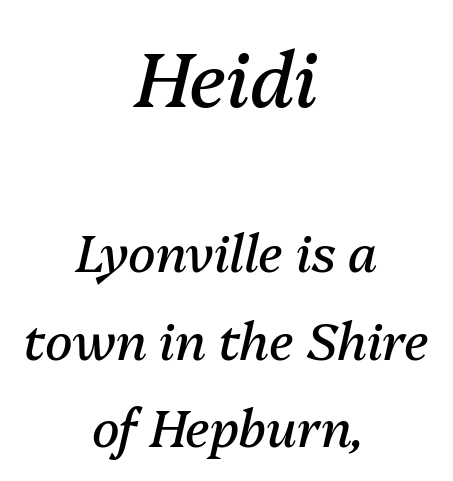
{"italic": "yes", "lean": "right", "slant_degrees": 13, "bold": "no", "weight": "regular", "width": "normal", "stroke_contrast": "medium", "x_height": "medium", "monospaced": "no", "underline": "no", "align": "center", "line_spacing_ratio": 1.72, "letter_spacing": "normal", "letter_spacing_em": 0.0, "larger_block": "first", "size_ratio": 1.51, "glyph_px": 77}
